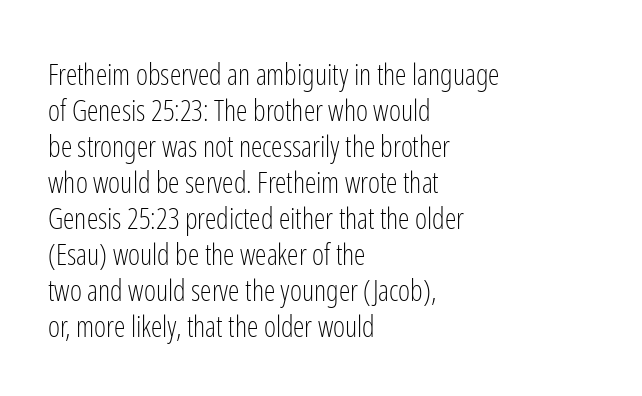
You could call the tracking neutral — neither tight nor loose. Think of a printed novel: that variable character pitch is what you see here. Line starts are locked; line ends wander. The font's upright variant was chosen for this text. The typeface chosen for these lines omits serifs.
